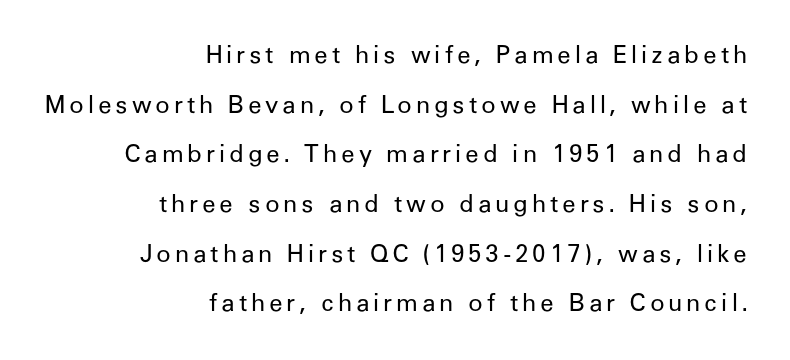
The image shows 24 px text type, upright; set right-aligned, loose line spacing (2.07x), not underlined.
